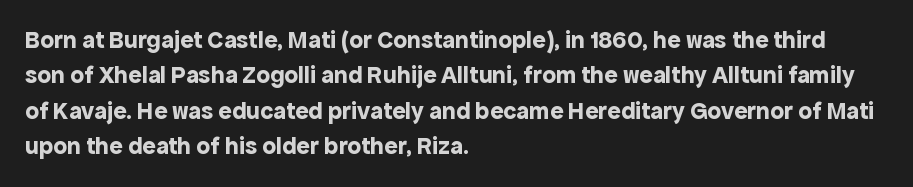
The strokes are fattened all the way to bold. Does the copy run flush right? No — it runs flush left. The face used here is rendered with its standard letterfit. Does the leading feel generous? No, just average. The typography opts for an upright posture over an oblique one.
